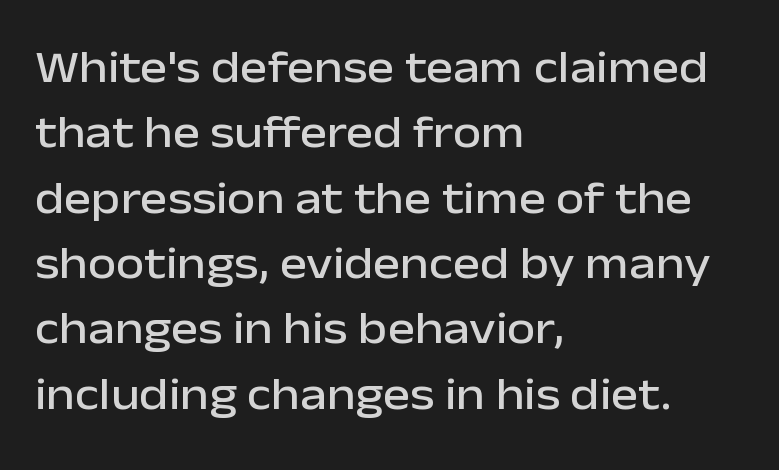
The image shows 46 px sans-serif type, upright; set left-aligned, normal line spacing (1.42x), normal letter spacing, not underlined; low stroke contrast and a medium x-height.
